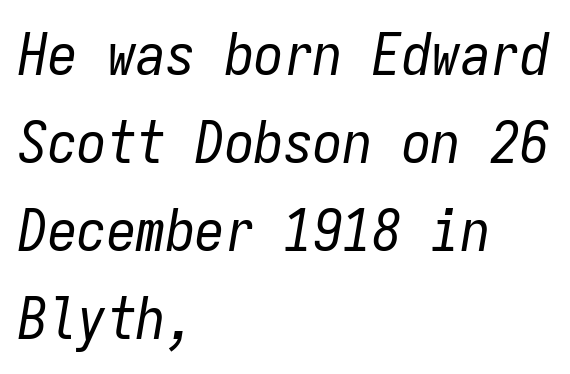
Q: Is the text bold? A: No.
Q: Is the text italic (slanted)? A: Yes, it leans right by about 9 degrees.
Q: Is the text underlined? A: No.
Q: How is the paragraph aligned? A: Left-aligned.
Q: Is the spacing between letters normal or unusually wide? A: Normal.
Q: Is the spacing between lines tight, normal or loose? A: Normal.
Q: Width (condensed, normal, or wide)? A: Condensed.
Q: Stroke contrast? A: Low.
Q: x-height? A: Medium.
Q: Monospaced? A: Yes.
